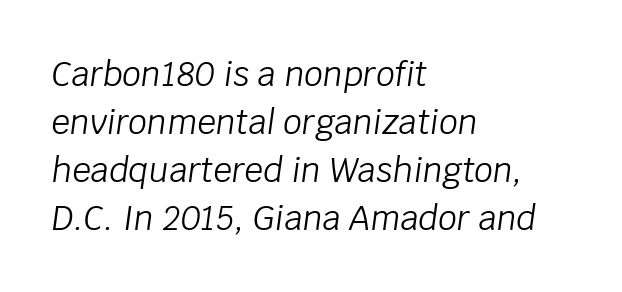
Q: Is the text bold? A: No.
Q: Is the text italic (slanted)? A: Yes, it leans right by about 8 degrees.
Q: Is the text underlined? A: No.
Q: How is the paragraph aligned? A: Left-aligned.
Q: Is the spacing between letters normal or unusually wide? A: Normal.
Q: Is the spacing between lines tight, normal or loose? A: Normal.
Q: Width (condensed, normal, or wide)? A: Normal.
Q: Stroke contrast? A: Low.
Q: x-height? A: Large.
Q: Monospaced? A: No.
